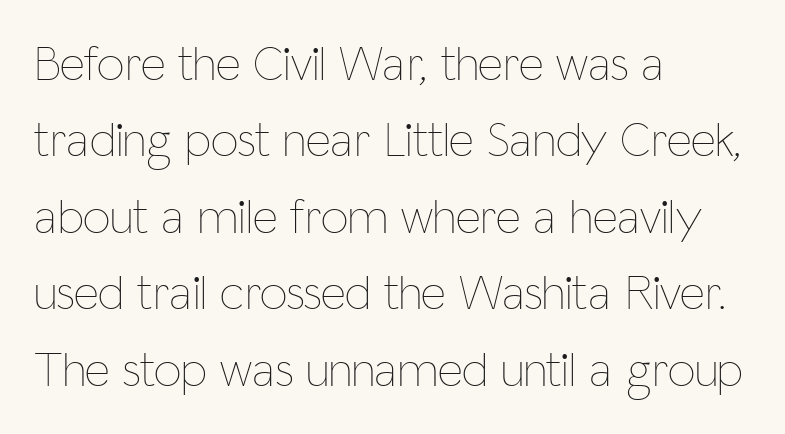
Spacing verdict: proportional, widths tailored to each character. The space between consecutive lines is moderate. These lines were composed using upright roman letters. This is not heavy type; no bold has been used.
